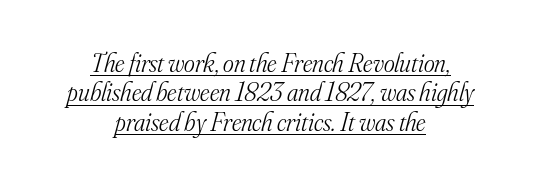
Spacing between characters is what you'd get straight out of the box. Underline: present. This sample is center-justified, so both line endings float freely. The letterforms sit at book weight or below.
